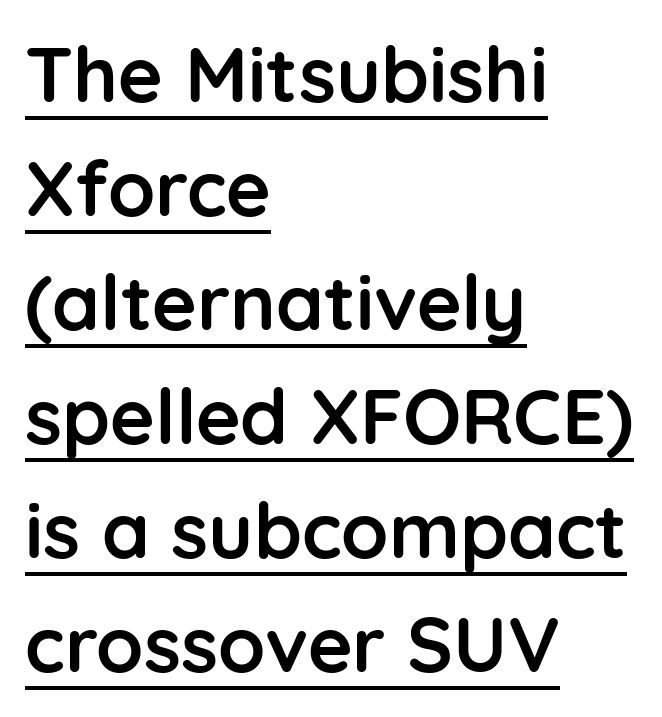
Q: Is the text bold? A: Yes.
Q: Is the text italic (slanted)? A: No, it is upright.
Q: Is the typeface a serif or a sans-serif typeface? A: Sans-serif.
Q: Is the text underlined? A: Yes.
Q: How is the paragraph aligned? A: Left-aligned.
Q: Is the spacing between letters normal or unusually wide? A: Normal.
Q: Is the spacing between lines tight, normal or loose? A: Normal.
Q: Width (condensed, normal, or wide)? A: Normal.
Q: Stroke contrast? A: Low.
Q: x-height? A: Medium.
Q: Monospaced? A: No.
